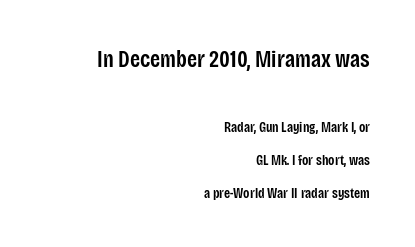
Q: Is the text bold? A: Semi-bold.
Q: Is the text italic (slanted)? A: No, it is upright.
Q: Is the text underlined? A: No.
Q: How is the paragraph aligned? A: Right-aligned.
Q: Is the spacing between letters normal or unusually wide? A: Normal.
Q: Is the spacing between lines tight, normal or loose? A: Loose.
Q: Which block of text is set in a larger size, the first (top) or the second (bottom)? A: The first (top) one.
